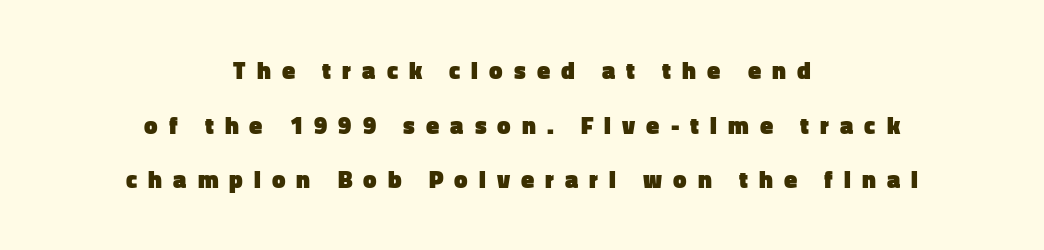
Q: Is the text bold? A: Yes.
Q: Is the text italic (slanted)? A: No, it is upright.
Q: Is the text underlined? A: No.
Q: How is the paragraph aligned? A: Centered.
Q: Is the spacing between letters normal or unusually wide? A: Unusually wide.
Q: Is the spacing between lines tight, normal or loose? A: Loose.
